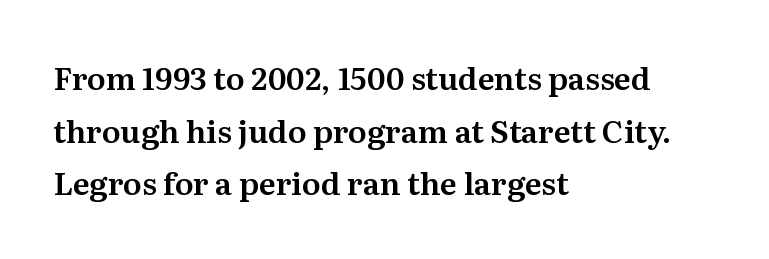
The image shows 31 px serif type, upright; set left-aligned, normal line spacing (1.7x), normal letter spacing, not underlined; medium stroke contrast and a medium x-height.
